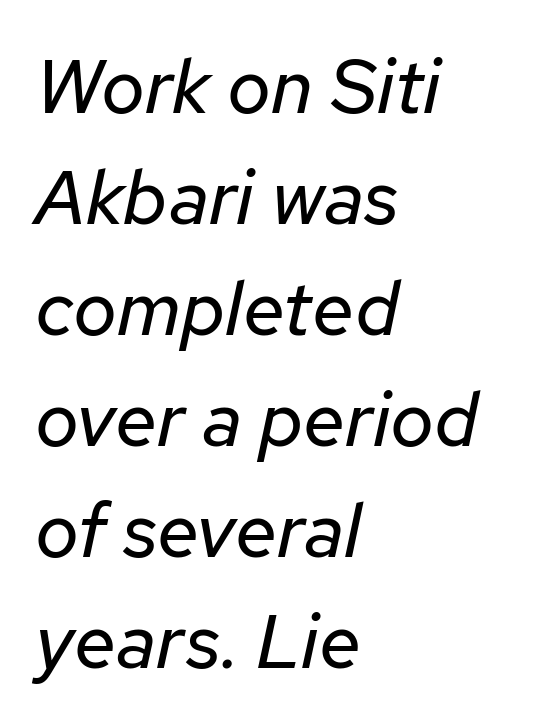
Q: Is the text bold? A: No.
Q: Is the text italic (slanted)? A: Yes, it leans right by about 12 degrees.
Q: Is the text underlined? A: No.
Q: How is the paragraph aligned? A: Left-aligned.
Q: Is the spacing between letters normal or unusually wide? A: Normal.
Q: Is the spacing between lines tight, normal or loose? A: Normal.
Q: Width (condensed, normal, or wide)? A: Normal.
Q: Stroke contrast? A: Low.
Q: x-height? A: Medium.
Q: Monospaced? A: No.
